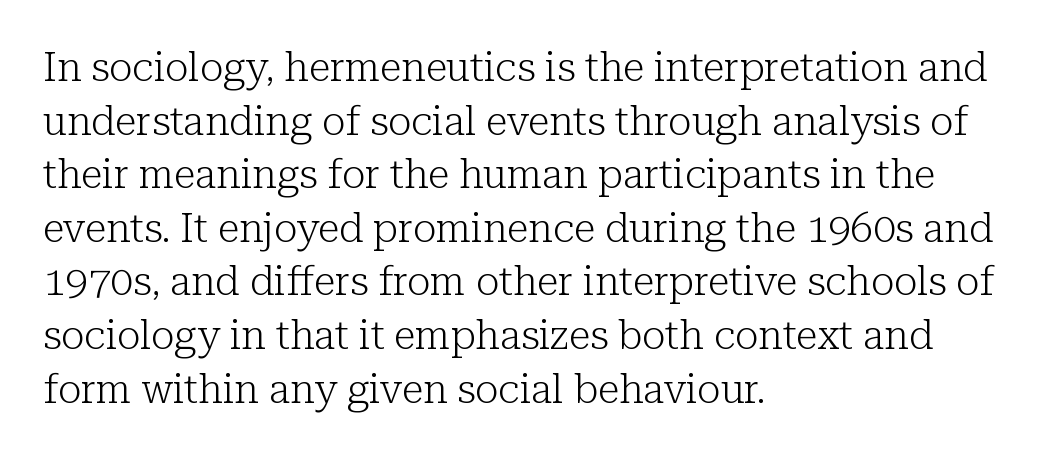
The font family rendered here belongs to the serif group. Each new line begins a customary step beneath the previous one. A typesetter would call this proportional, since set widths differ per character. The paragraph shown leans on its left margin. On a weight scale, this lands at 450 or below.
